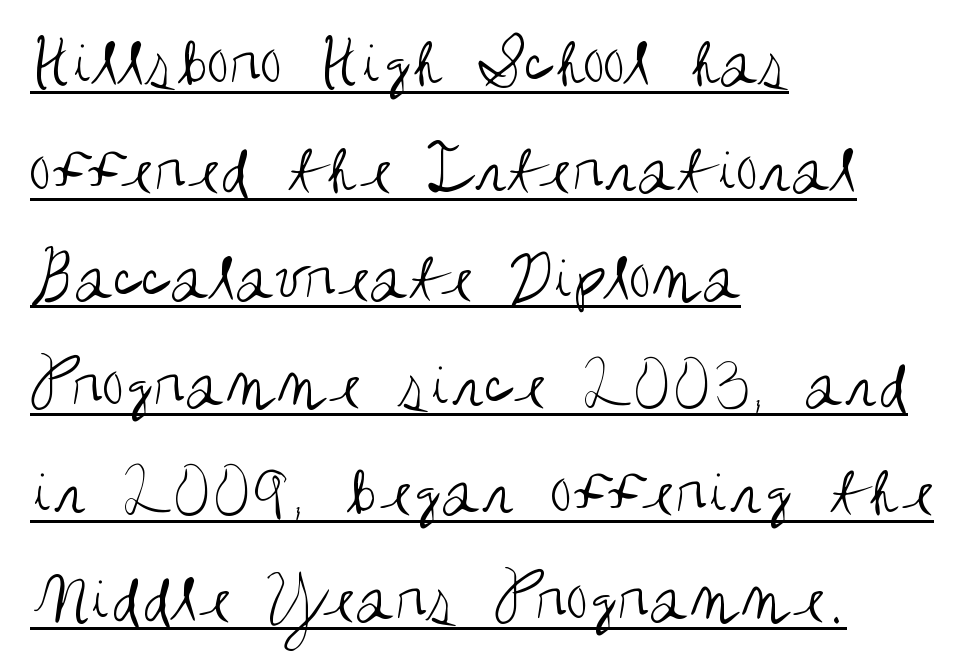
The image shows 72 px regular-weight, condensed sans-serif type; set left-aligned, normal line spacing (1.49x), normal letter spacing, underlined; medium stroke contrast and a large x-height.
